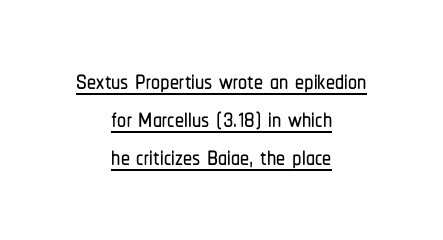
{"serif": "no", "italic": "no", "width": "condensed", "stroke_contrast": "low", "x_height": "medium", "monospaced": "no", "underline": "yes", "align": "center", "line_spacing": "tight", "line_spacing_ratio": 1.06, "letter_spacing": "normal", "letter_spacing_em": 0.0, "glyph_px": 36}
